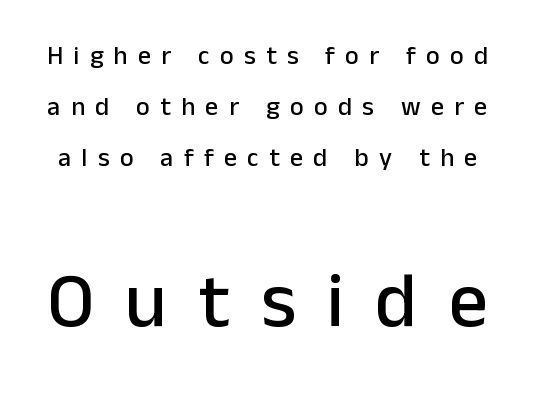
The image shows 78 px sans-serif type, upright; set loose line spacing (1.96x), unusually wide letter spacing (+0.4 em), not underlined; the second (bottom) block is 3.0x larger; low stroke contrast and a medium x-height.
